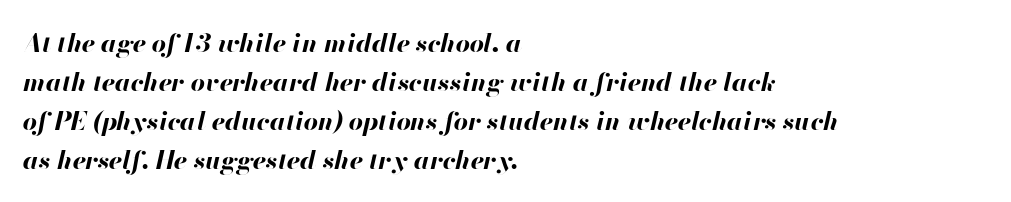
Q: Is the text bold? A: Yes.
Q: Is the text italic (slanted)? A: Yes, it leans right by about 13 degrees.
Q: Is the text underlined? A: No.
Q: How is the paragraph aligned? A: Left-aligned.
Q: Is the spacing between letters normal or unusually wide? A: Normal.
Q: Is the spacing between lines tight, normal or loose? A: Normal.
